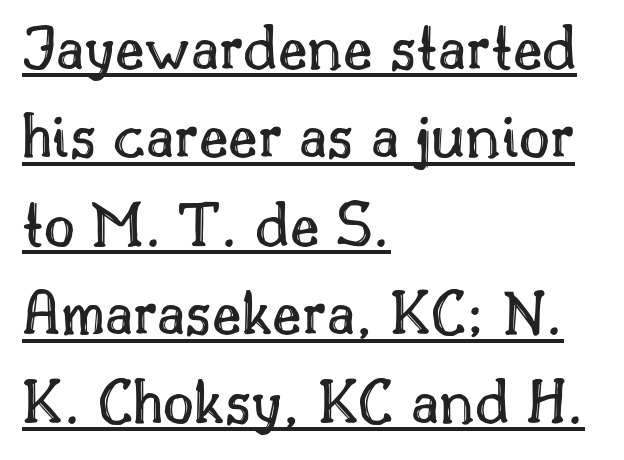
The image shows 67 px text type, upright; set left-aligned, normal line spacing (1.32x), normal letter spacing, underlined; a small x-height.
